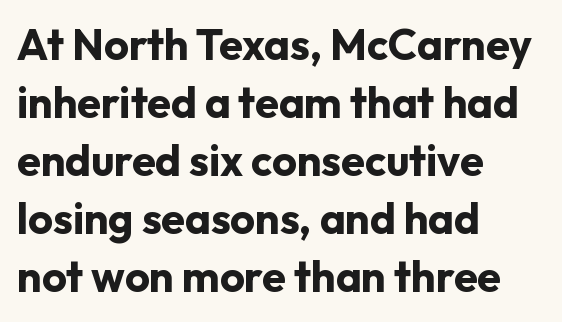
Q: Is the text bold? A: Yes.
Q: Is the text italic (slanted)? A: No, it is upright.
Q: Is the typeface a serif or a sans-serif typeface? A: Sans-serif.
Q: Is the text underlined? A: No.
Q: How is the paragraph aligned? A: Left-aligned.
Q: Is the spacing between letters normal or unusually wide? A: Normal.
Q: Is the spacing between lines tight, normal or loose? A: Normal.
Q: Width (condensed, normal, or wide)? A: Normal.
Q: Stroke contrast? A: Low.
Q: x-height? A: Medium.
Q: Monospaced? A: No.
